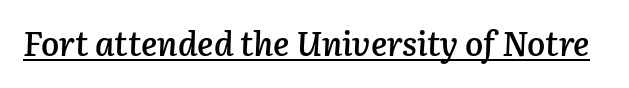
Q: Is the text bold? A: Semi-bold.
Q: Is the text italic (slanted)? A: Yes, it leans right by about 3 degrees.
Q: Is the text underlined? A: Yes.
Q: Is the spacing between letters normal or unusually wide? A: Normal.
Q: Width (condensed, normal, or wide)? A: Normal.
Q: Stroke contrast? A: Low.
Q: x-height? A: Medium.
Q: Monospaced? A: No.
